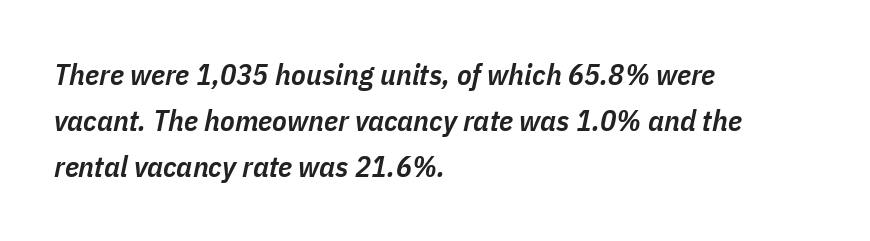
{"italic": "yes", "lean": "right", "slant_degrees": 11, "bold": "semi", "weight": "semibold", "width": "condensed", "stroke_contrast": "low", "x_height": "medium", "monospaced": "no", "underline": "no", "align": "left", "line_spacing": "normal", "line_spacing_ratio": 1.54, "letter_spacing": "normal", "letter_spacing_em": 0.0, "glyph_px": 30}
